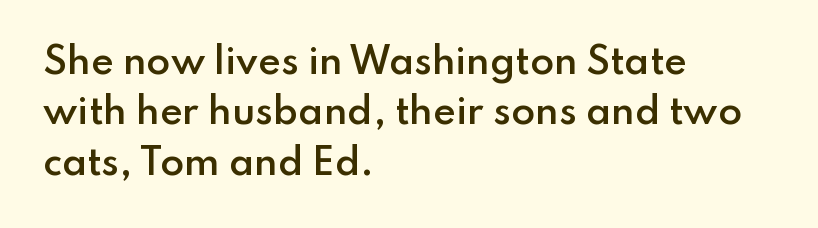
The image shows 35 px semibold sans-serif type, upright; set left-aligned, normal line spacing (1.44x), normal letter spacing, not underlined; low stroke contrast and a small x-height.
